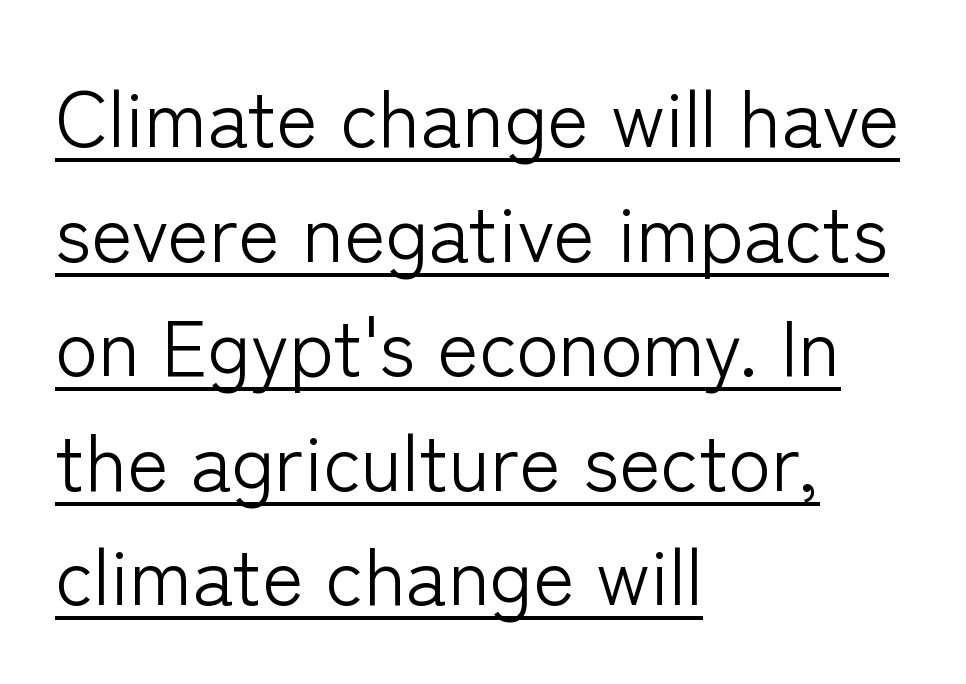
{"serif": "no", "italic": "no", "bold": "no", "weight": "light", "width": "normal", "stroke_contrast": "low", "x_height": "medium", "monospaced": "no", "underline": "yes", "align": "left", "line_spacing": "normal", "line_spacing_ratio": 1.45, "letter_spacing": "normal", "letter_spacing_em": 0.0, "glyph_px": 79}
